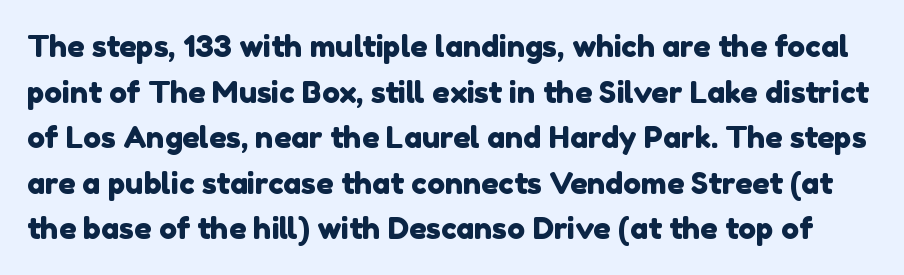
This sample has the flowing, uneven cadence of proportional lettering. Honestly, there is no underline to notice here at all. A normal amount of white space separates one row of letters from the next. The letterforms sit shoulder to shoulder at normal distance. The face used here is a sans, in the tradition of grotesques and geometrics.
